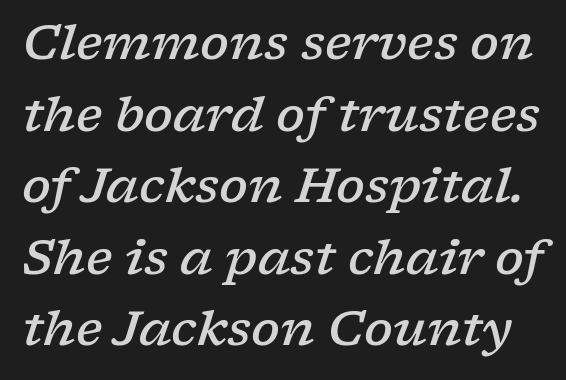
Q: Is the text bold? A: Semi-bold.
Q: Is the text italic (slanted)? A: Yes, it leans right by about 17 degrees.
Q: Is the typeface a serif or a sans-serif typeface? A: Serif.
Q: Is the text underlined? A: No.
Q: Is the spacing between letters normal or unusually wide? A: Normal.
Q: Is the spacing between lines tight, normal or loose? A: Normal.
Q: Width (condensed, normal, or wide)? A: Wide.
Q: Stroke contrast? A: Low.
Q: x-height? A: Medium.
Q: Monospaced? A: No.
